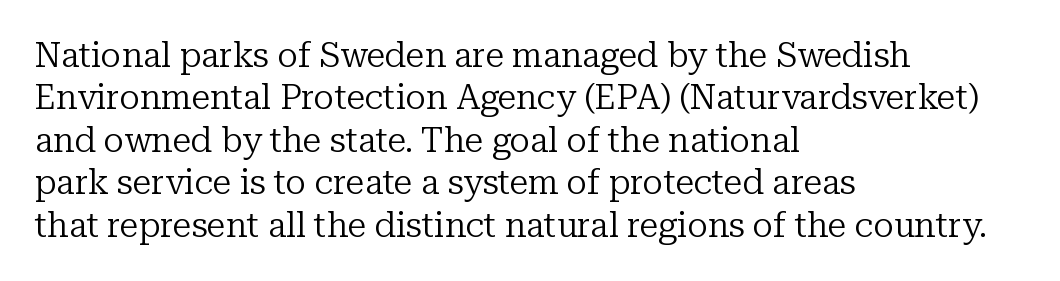
The image shows 34 px regular-weight serif type, upright; set left-aligned, normal line spacing (1.25x), normal letter spacing, not underlined; low stroke contrast and a medium x-height.
